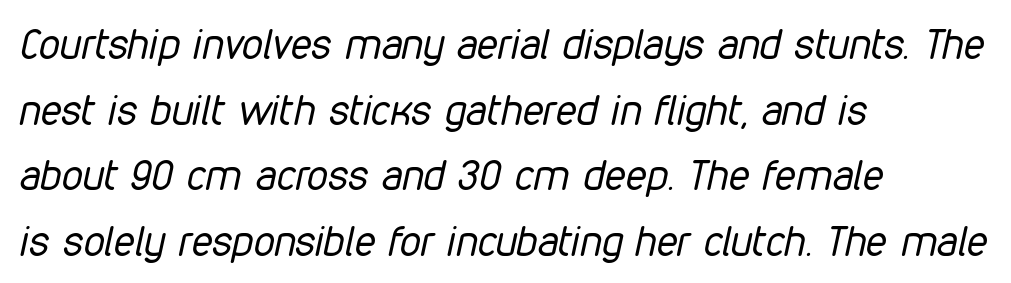
{"italic": "yes", "lean": "right", "slant_degrees": 12, "bold": "no", "weight": "regular", "width": "condensed", "stroke_contrast": "low", "x_height": "medium", "monospaced": "no", "underline": "no", "align": "left", "line_spacing": "normal", "line_spacing_ratio": 1.56, "letter_spacing": "normal", "letter_spacing_em": 0.0, "glyph_px": 42}
